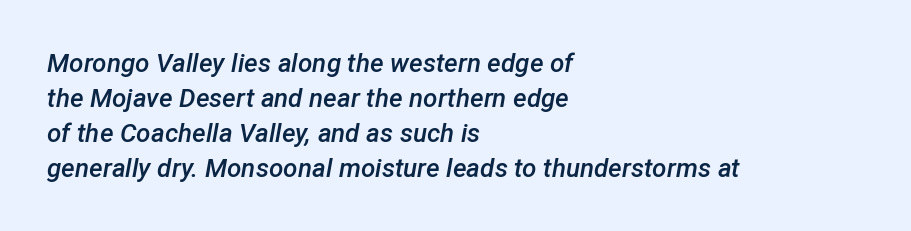
The image shows 26 px text type, italic (leaning right); set left-aligned, normal line spacing (1.34x), normal letter spacing, not underlined.
